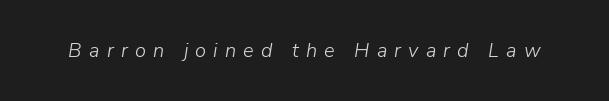
Weight: in the light-to-regular range. A typesetter would mark this as italic. Check under the words: just untouched page. The line texture is sparse and dotted thanks to wide tracking.
